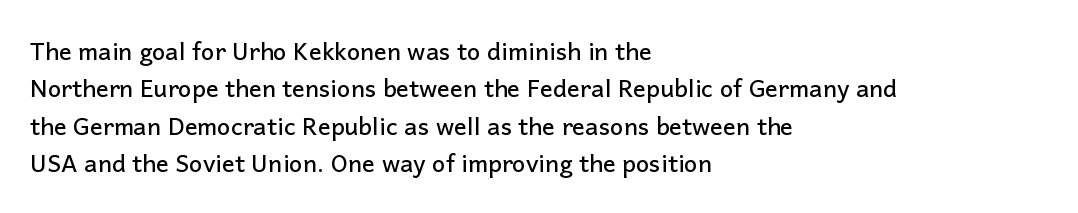
Quick note: interline space is typical. Ordinary non-slanted type is in use. The glyphs are unaccompanied by any horizontal stroke below them. The setting favours the left margin, as ordinary paragraphs usually do.
